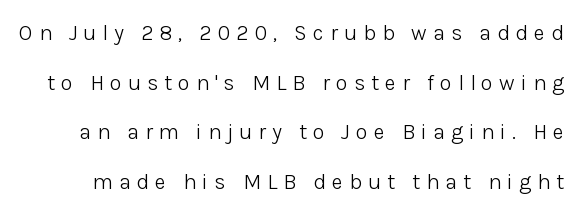
The image shows 22 px text type, upright; set loose line spacing (2.26x), unusually wide letter spacing (+0.27 em), not underlined.
